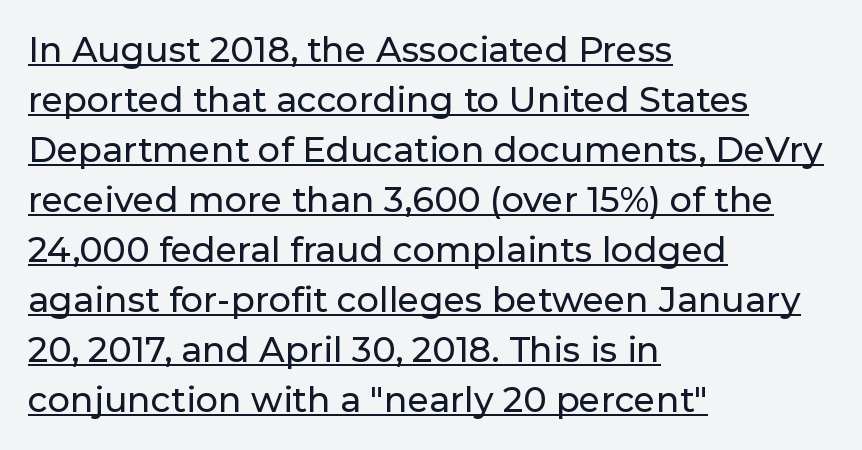
Q: Is the text italic (slanted)? A: No, it is upright.
Q: Is the typeface a serif or a sans-serif typeface? A: Sans-serif.
Q: Is the text underlined? A: Yes.
Q: How is the paragraph aligned? A: Left-aligned.
Q: Is the spacing between letters normal or unusually wide? A: Normal.
Q: Is the spacing between lines tight, normal or loose? A: Normal.
Q: Width (condensed, normal, or wide)? A: Normal.
Q: Stroke contrast? A: Low.
Q: x-height? A: Medium.
Q: Monospaced? A: No.
